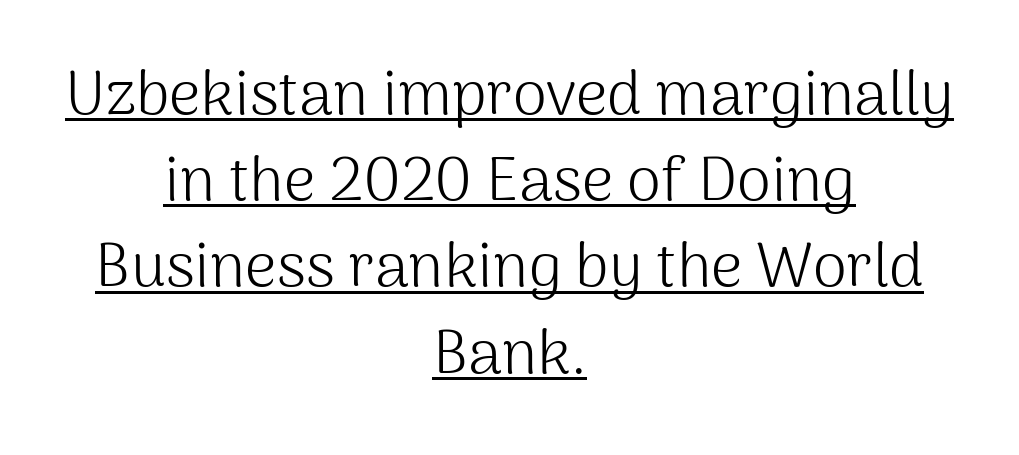
Characters follow at the spacing the type designer built in. One glance says typical: line gaps are just what's usual. Rendered with straight, roman letterforms. Students, observe the line beneath the letters — that is underlining.
